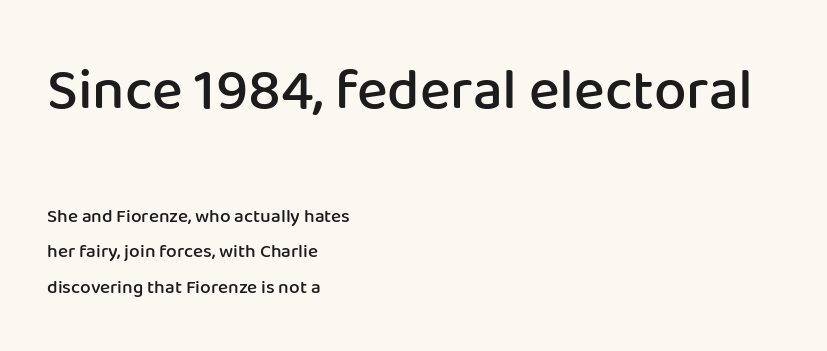
Q: Is the text bold? A: Semi-bold.
Q: Is the text italic (slanted)? A: No, it is upright.
Q: Is the typeface a serif or a sans-serif typeface? A: Sans-serif.
Q: Is the text underlined? A: No.
Q: How is the paragraph aligned? A: Left-aligned.
Q: Is the spacing between letters normal or unusually wide? A: Normal.
Q: Which block of text is set in a larger size, the first (top) or the second (bottom)? A: The first (top) one.
Q: Width (condensed, normal, or wide)? A: Normal.
Q: Stroke contrast? A: Low.
Q: x-height? A: Medium.
Q: Monospaced? A: No.
